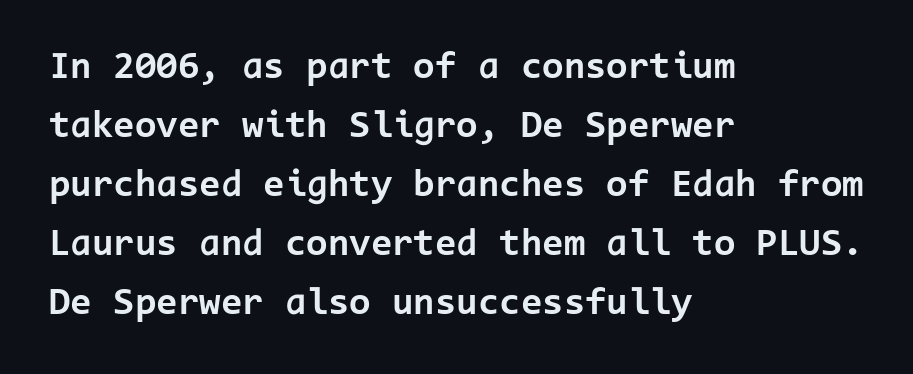
Q: Is the text bold? A: Yes.
Q: Is the text italic (slanted)? A: No, it is upright.
Q: Is the typeface a serif or a sans-serif typeface? A: Sans-serif.
Q: Is the text underlined? A: No.
Q: How is the paragraph aligned? A: Left-aligned.
Q: Is the spacing between letters normal or unusually wide? A: Normal.
Q: Is the spacing between lines tight, normal or loose? A: Normal.
Q: Width (condensed, normal, or wide)? A: Normal.
Q: Stroke contrast? A: Low.
Q: x-height? A: Medium.
Q: Monospaced? A: Yes.
